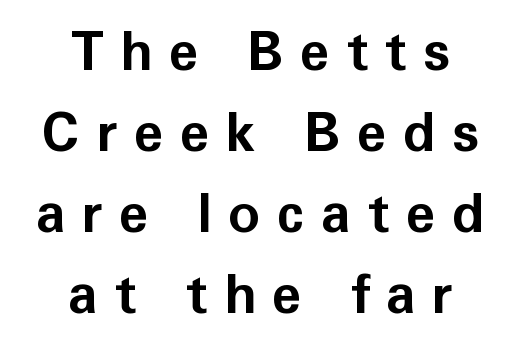
The image shows 54 px bold sans-serif type, upright; set centered, normal line spacing (1.5x), unusually wide letter spacing (+0.3 em), not underlined; low stroke contrast and a medium x-height.
